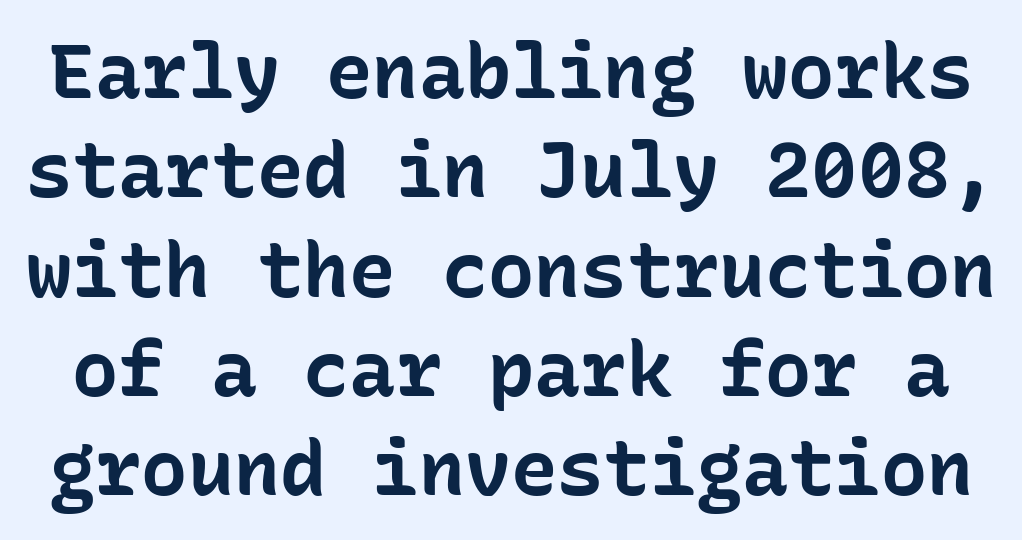
{"serif": "no", "italic": "no", "bold": "yes", "weight": "bold", "width": "normal", "stroke_contrast": "low", "x_height": "medium", "monospaced": "yes", "underline": "no", "line_spacing": "normal", "line_spacing_ratio": 1.29, "letter_spacing": "normal", "letter_spacing_em": 0.0, "glyph_px": 77}
